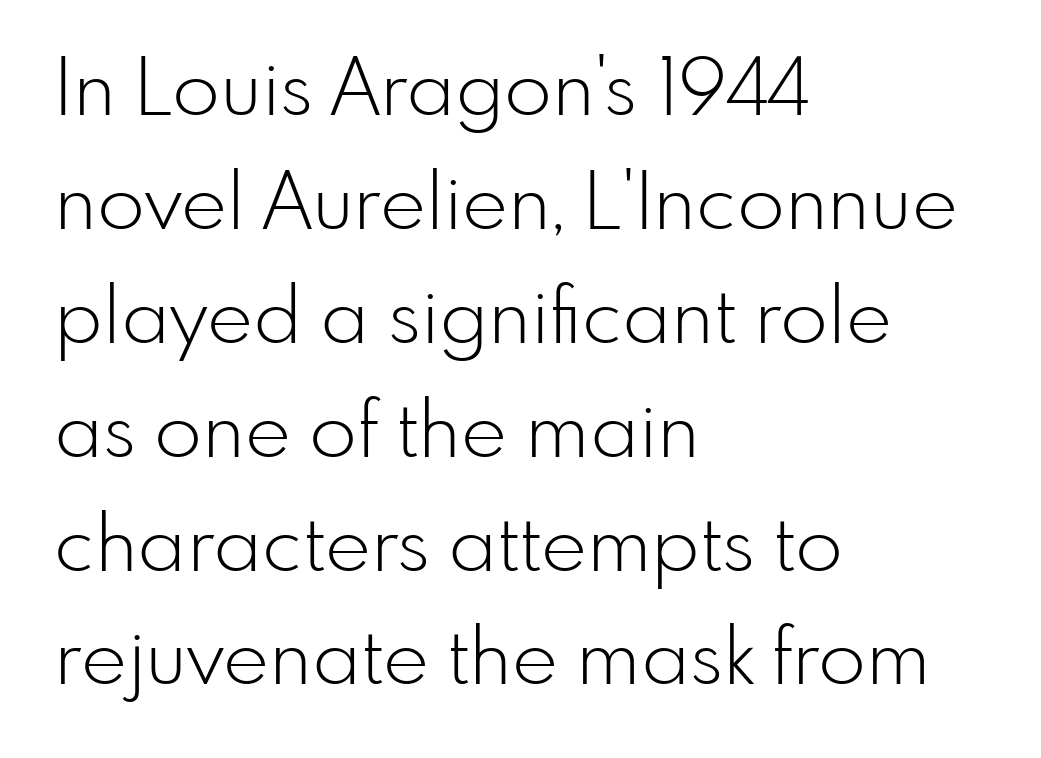
Notice how descenders clear the ascenders below comfortably — that's standard leading. Stroke terminals: plain, sans-serif. Descenders are the only things crossing below the line. What stands out about the letter spacing? Nothing — it is the standard amount. The ragged edge is on the right, which tells us the setting is flush left.
